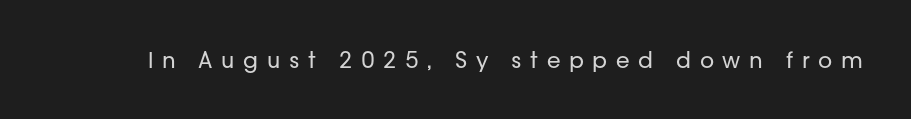
{"italic": "no", "bold": "no", "underline": "no", "letter_spacing": "wide", "letter_spacing_em": 0.39, "glyph_px": 22}
